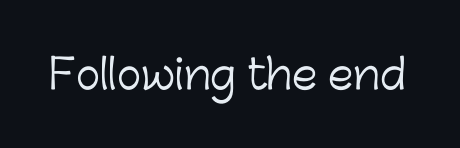
The image shows 41 px light sans-serif type, upright; set normal letter spacing, not underlined; low stroke contrast and a medium x-height.
